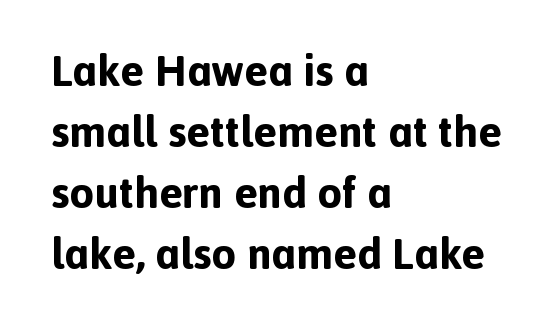
Q: Is the text bold? A: Yes.
Q: Is the text italic (slanted)? A: No, it is upright.
Q: Is the typeface a serif or a sans-serif typeface? A: Sans-serif.
Q: Is the text underlined? A: No.
Q: How is the paragraph aligned? A: Left-aligned.
Q: Is the spacing between letters normal or unusually wide? A: Normal.
Q: Is the spacing between lines tight, normal or loose? A: Normal.
Q: Width (condensed, normal, or wide)? A: Normal.
Q: x-height? A: Medium.
Q: Monospaced? A: No.
